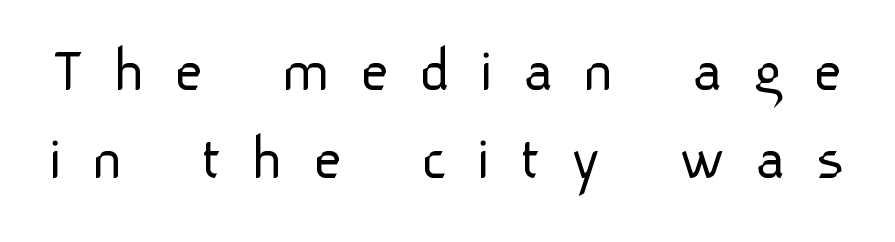
{"serif": "no", "italic": "no", "bold": "no", "weight": "light", "width": "normal", "stroke_contrast": "low", "x_height": "medium", "monospaced": "no", "underline": "no", "line_spacing": "normal", "line_spacing_ratio": 1.38, "letter_spacing": "wide", "letter_spacing_em": 0.46, "glyph_px": 64}
